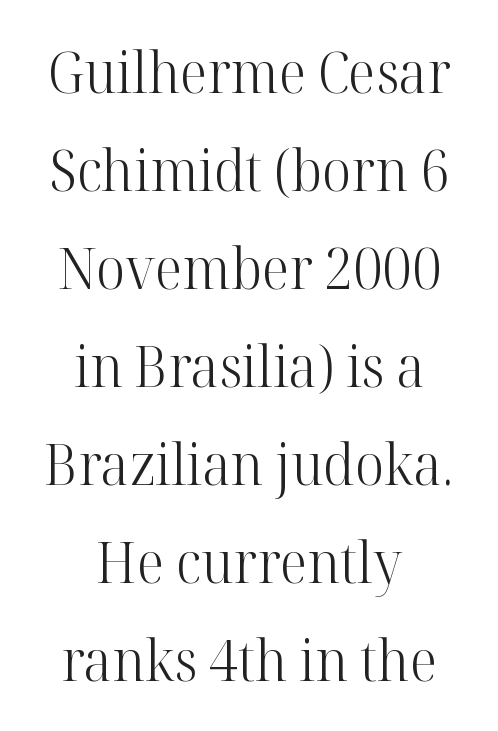
Q: Is the text bold? A: No.
Q: Is the text italic (slanted)? A: No, it is upright.
Q: Is the typeface a serif or a sans-serif typeface? A: Serif.
Q: Is the text underlined? A: No.
Q: How is the paragraph aligned? A: Centered.
Q: Is the spacing between letters normal or unusually wide? A: Normal.
Q: Width (condensed, normal, or wide)? A: Normal.
Q: Stroke contrast? A: High.
Q: x-height? A: Medium.
Q: Monospaced? A: No.
